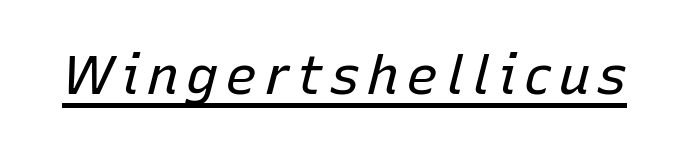
{"italic": "yes", "lean": "right", "slant_degrees": 15, "bold": "no", "weight": "regular", "width": "normal", "stroke_contrast": "low", "x_height": "medium", "monospaced": "no", "underline": "yes", "glyph_px": 54}
